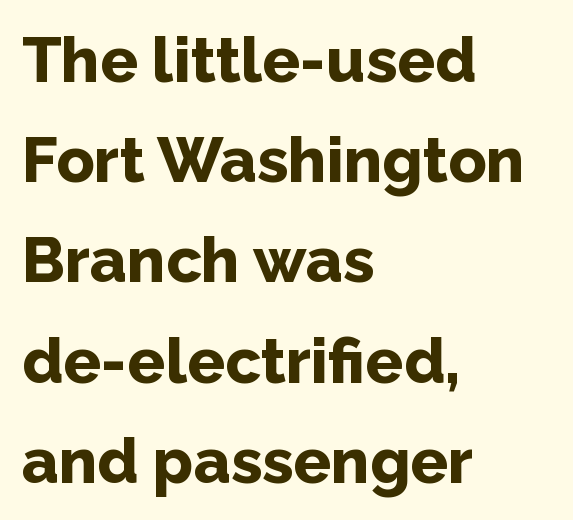
Q: Is the text bold? A: Yes.
Q: Is the text italic (slanted)? A: No, it is upright.
Q: Is the typeface a serif or a sans-serif typeface? A: Sans-serif.
Q: Is the text underlined? A: No.
Q: How is the paragraph aligned? A: Left-aligned.
Q: Is the spacing between letters normal or unusually wide? A: Normal.
Q: Is the spacing between lines tight, normal or loose? A: Normal.
Q: Width (condensed, normal, or wide)? A: Normal.
Q: Stroke contrast? A: Low.
Q: x-height? A: Medium.
Q: Monospaced? A: No.
